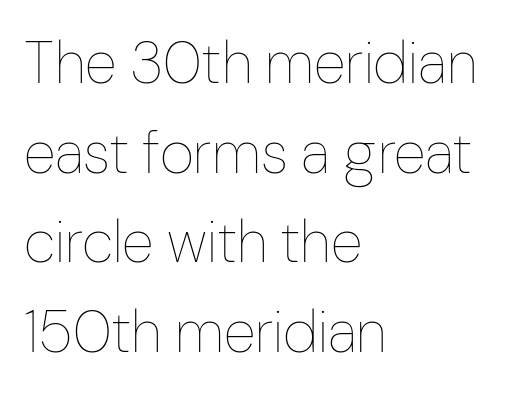
Is the letter spacing exaggerated? No — it looks like the ordinary default. Here the designer chose a conventional face with non-uniform glyph widths. The paragraph shown leans on its left margin. Check under the words: just untouched page. Line spacing here is normal. Posture: straight, roman, zero tilt.
